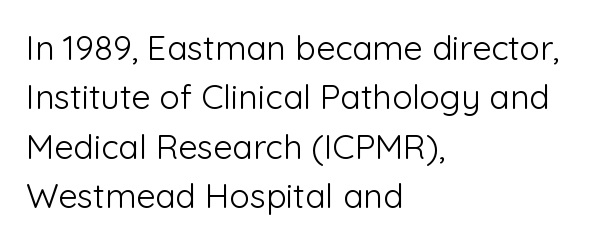
Q: Is the text bold? A: No.
Q: Is the text italic (slanted)? A: No, it is upright.
Q: Is the typeface a serif or a sans-serif typeface? A: Sans-serif.
Q: Is the text underlined? A: No.
Q: How is the paragraph aligned? A: Left-aligned.
Q: Is the spacing between letters normal or unusually wide? A: Normal.
Q: Is the spacing between lines tight, normal or loose? A: Normal.
Q: Width (condensed, normal, or wide)? A: Normal.
Q: Stroke contrast? A: Low.
Q: x-height? A: Medium.
Q: Monospaced? A: No.
